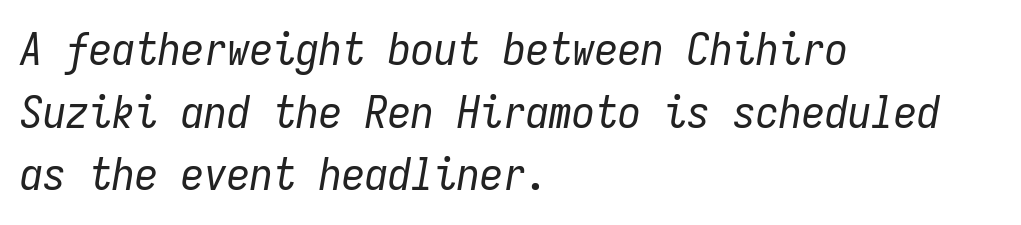
Q: Is the text bold? A: No.
Q: Is the text italic (slanted)? A: Yes, it leans right by about 9 degrees.
Q: Is the text underlined? A: No.
Q: How is the paragraph aligned? A: Left-aligned.
Q: Is the spacing between letters normal or unusually wide? A: Normal.
Q: Is the spacing between lines tight, normal or loose? A: Normal.
Q: Width (condensed, normal, or wide)? A: Condensed.
Q: Stroke contrast? A: Low.
Q: x-height? A: Medium.
Q: Monospaced? A: Yes.
